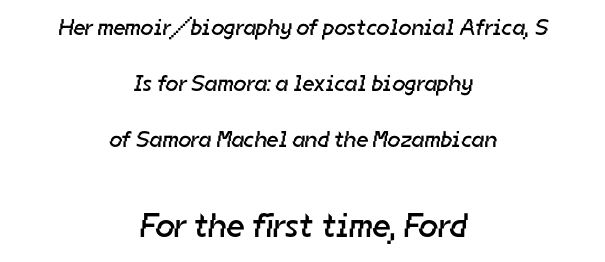
Q: Is the text bold? A: No.
Q: Is the typeface a serif or a sans-serif typeface? A: Sans-serif.
Q: Is the text underlined? A: No.
Q: How is the paragraph aligned? A: Centered.
Q: Is the spacing between letters normal or unusually wide? A: Normal.
Q: Is the spacing between lines tight, normal or loose? A: Loose.
Q: Which block of text is set in a larger size, the first (top) or the second (bottom)? A: The second (bottom) one.
Q: Width (condensed, normal, or wide)? A: Normal.
Q: Stroke contrast? A: Low.
Q: x-height? A: Medium.
Q: Monospaced? A: No.
